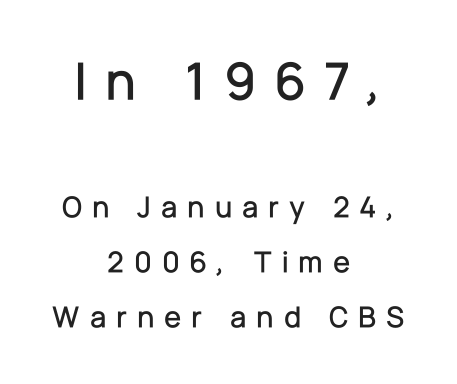
The image shows 55 px sans-serif type, upright; set centered, line spacing 1.78x, unusually wide letter spacing (+0.32 em), not underlined; the first (top) block is 1.77x larger; low stroke contrast and a medium x-height.
